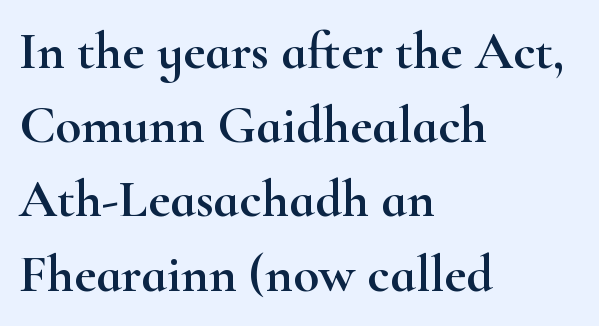
Q: Is the text italic (slanted)? A: No, it is upright.
Q: Is the typeface a serif or a sans-serif typeface? A: Serif.
Q: Is the text underlined? A: No.
Q: How is the paragraph aligned? A: Left-aligned.
Q: Is the spacing between letters normal or unusually wide? A: Normal.
Q: Is the spacing between lines tight, normal or loose? A: Normal.
Q: Width (condensed, normal, or wide)? A: Wide.
Q: Stroke contrast? A: High.
Q: x-height? A: Small.
Q: Monospaced? A: No.
